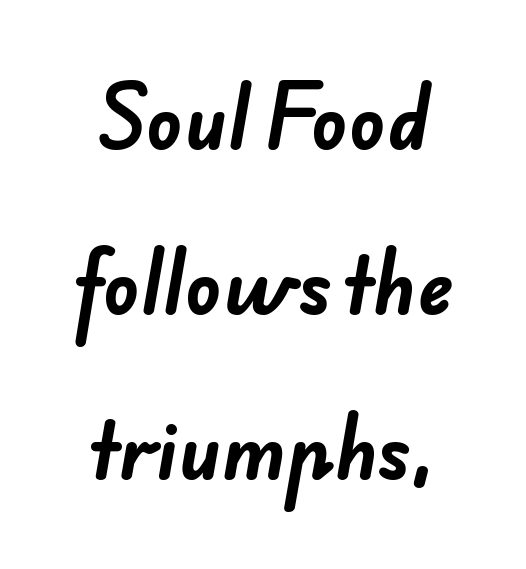
Each line is balanced around a shared central axis. These lines are rendered in a variable-pitch font. A typesetter would call this zero additional tracking. Classification — sans serif.
